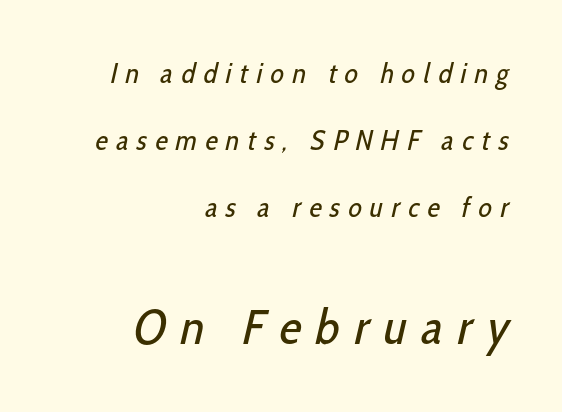
Q: Is the text bold? A: No.
Q: Is the typeface a serif or a sans-serif typeface? A: Sans-serif.
Q: Is the text underlined? A: No.
Q: How is the paragraph aligned? A: Right-aligned.
Q: Is the spacing between letters normal or unusually wide? A: Unusually wide.
Q: Is the spacing between lines tight, normal or loose? A: Loose.
Q: Which block of text is set in a larger size, the first (top) or the second (bottom)? A: The second (bottom) one.
Q: Width (condensed, normal, or wide)? A: Condensed.
Q: Stroke contrast? A: Low.
Q: x-height? A: Medium.
Q: Monospaced? A: No.
